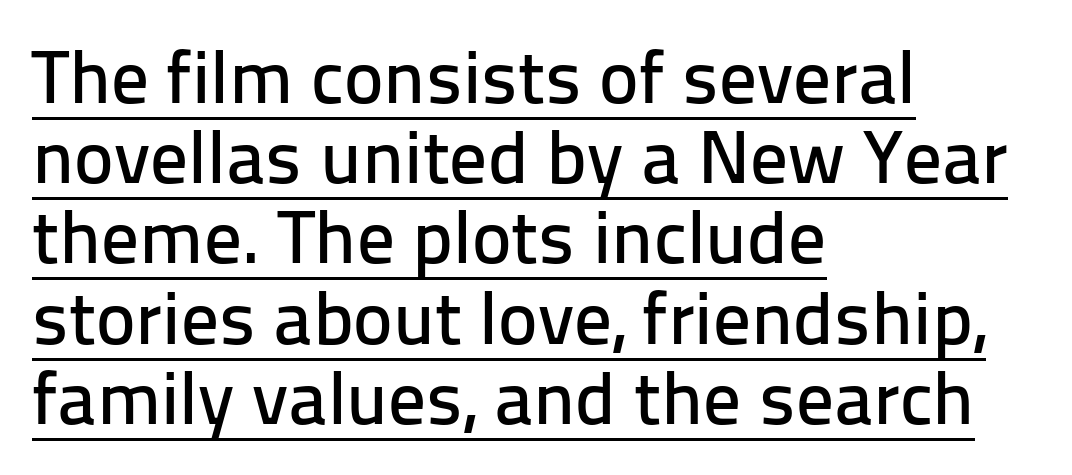
The image shows 75 px sans-serif type, upright; set left-aligned, tight line spacing (1.07x), normal letter spacing, underlined; low stroke contrast and a medium x-height.
